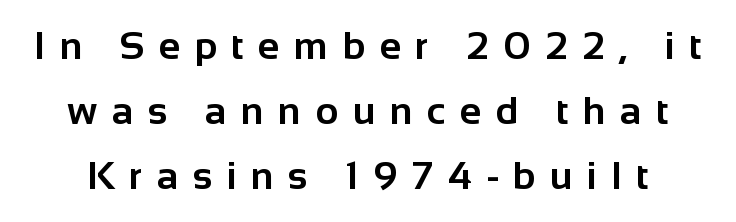
Q: Is the text bold? A: Yes.
Q: Is the text italic (slanted)? A: No, it is upright.
Q: Is the typeface a serif or a sans-serif typeface? A: Sans-serif.
Q: Is the text underlined? A: No.
Q: Is the spacing between letters normal or unusually wide? A: Unusually wide.
Q: Is the spacing between lines tight, normal or loose? A: Normal.
Q: Width (condensed, normal, or wide)? A: Normal.
Q: Stroke contrast? A: Low.
Q: x-height? A: Medium.
Q: Monospaced? A: No.
